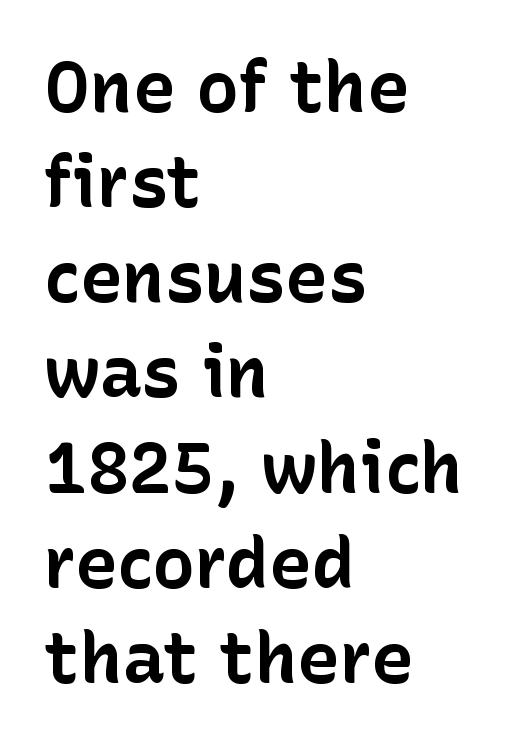
{"serif": "no", "italic": "no", "bold": "yes", "weight": "bold", "width": "normal", "stroke_contrast": "low", "x_height": "medium", "monospaced": "no", "underline": "no", "align": "left", "line_spacing": "normal", "line_spacing_ratio": 1.34, "letter_spacing": "normal", "letter_spacing_em": 0.0, "glyph_px": 71}
